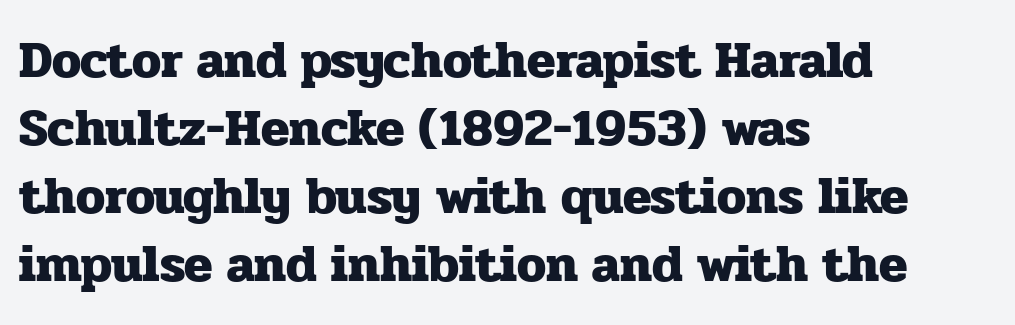
Rendered with straight, roman letterforms. Tracking value appears to be zero — textbook default spacing. This block has exactly the height ordinary leading produces. This sample has the flowing, uneven cadence of proportional lettering. The specimen omits any rule beneath the text block's lines.
